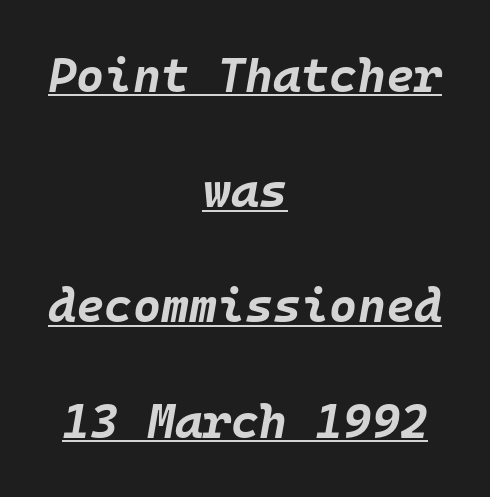
The image shows 48 px bold type, italic (leaning right), monospaced; set centered, loose line spacing (2.4x), normal letter spacing, underlined; low stroke contrast and a large x-height.
